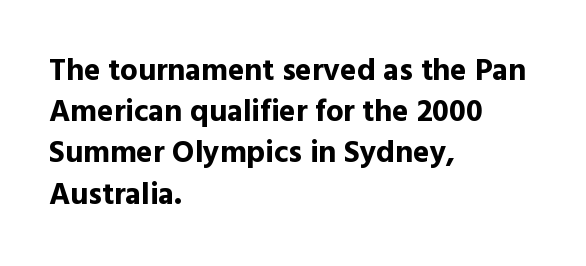
Q: Is the text bold? A: Yes.
Q: Is the text italic (slanted)? A: No, it is upright.
Q: Is the typeface a serif or a sans-serif typeface? A: Sans-serif.
Q: Is the text underlined? A: No.
Q: How is the paragraph aligned? A: Left-aligned.
Q: Is the spacing between letters normal or unusually wide? A: Normal.
Q: Is the spacing between lines tight, normal or loose? A: Normal.
Q: Width (condensed, normal, or wide)? A: Normal.
Q: x-height? A: Medium.
Q: Monospaced? A: No.
